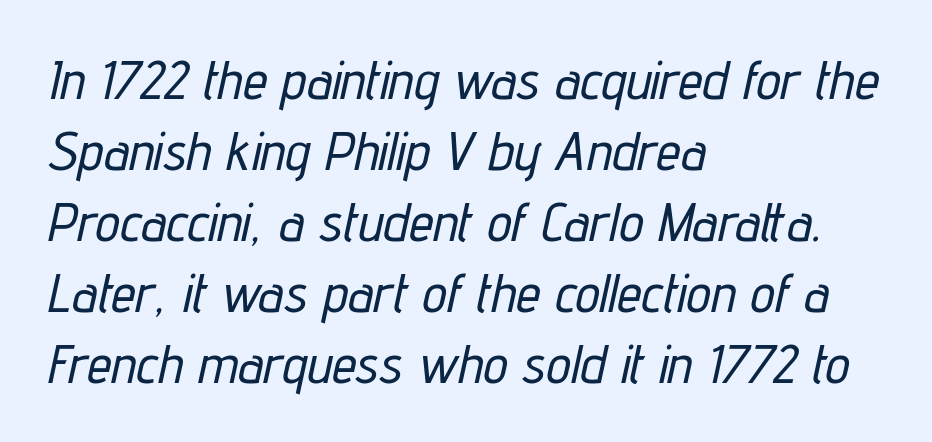
The image shows 55 px condensed type, italic (leaning right); set left-aligned, normal line spacing (1.29x), normal letter spacing, not underlined; low stroke contrast and a medium x-height.
